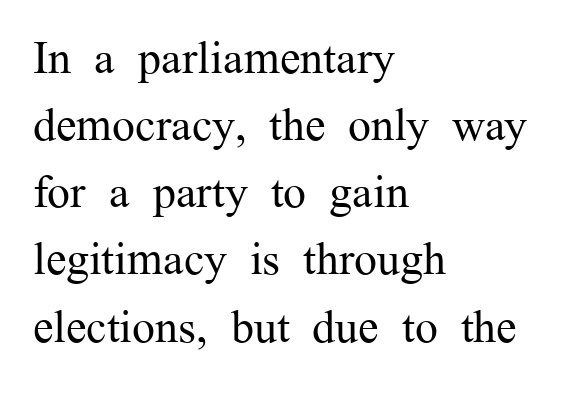
The image shows 46 px regular-weight serif type, upright; set left-aligned, normal line spacing (1.46x), normal letter spacing, not underlined; medium stroke contrast and a medium x-height.
